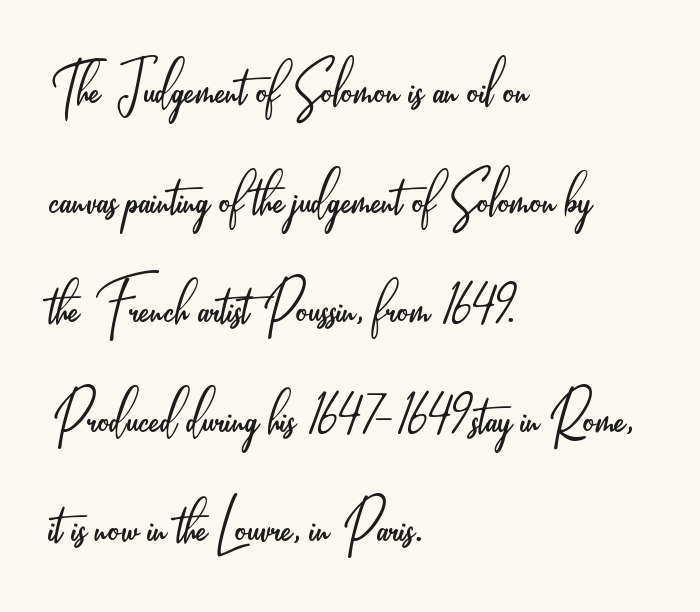
The image shows 74 px light, condensed sans-serif type; set left-aligned, normal line spacing (1.48x), normal letter spacing, not underlined; low stroke contrast and a small x-height.
